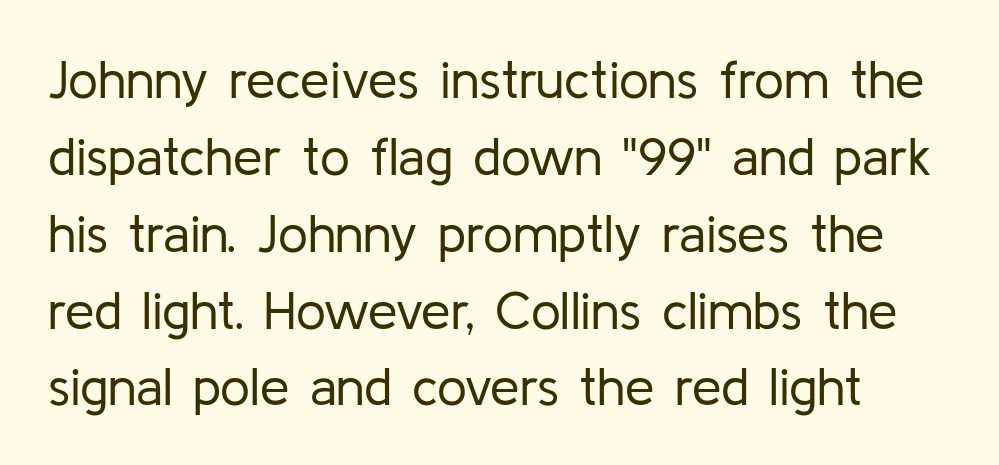
The image shows 53 px regular-weight sans-serif type, upright; set normal line spacing (1.45x), normal letter spacing, not underlined; low stroke contrast and a medium x-height.
